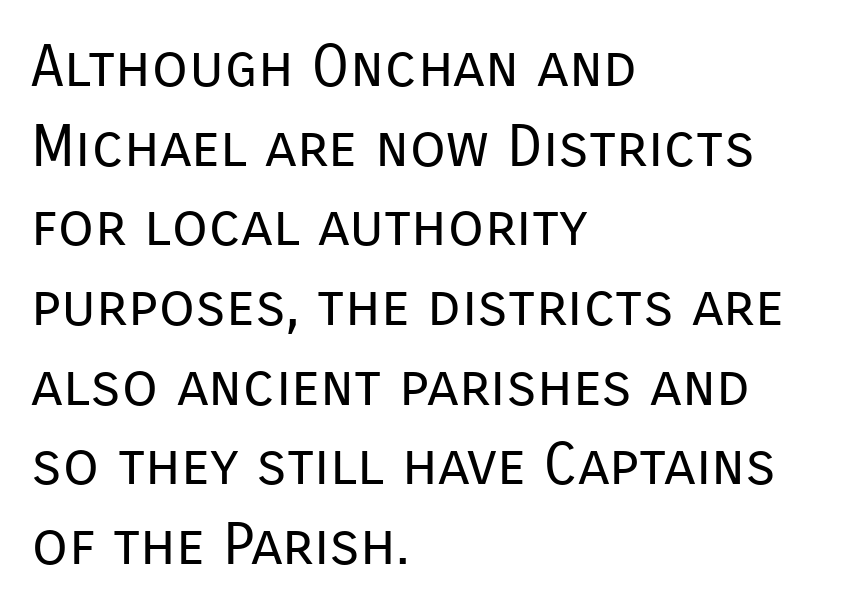
The space beneath each line is pristine and unruled. Stroke terminals: plain, sans-serif. The typesetter chose a ragged-right arrangement here. These lines are rendered in a variable-pitch font. The letterforms sit shoulder to shoulder at normal distance. Nothing heavy about these letters — not bold at all.
